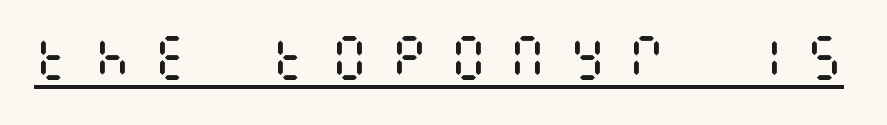
Display-style spreading of the glyphs; the letterfit is very open. The sample's only ornament is a line tracing under the words. This is the regular roman posture of the typeface. A quiet, ordinary-to-light weight characterises the typeface.
